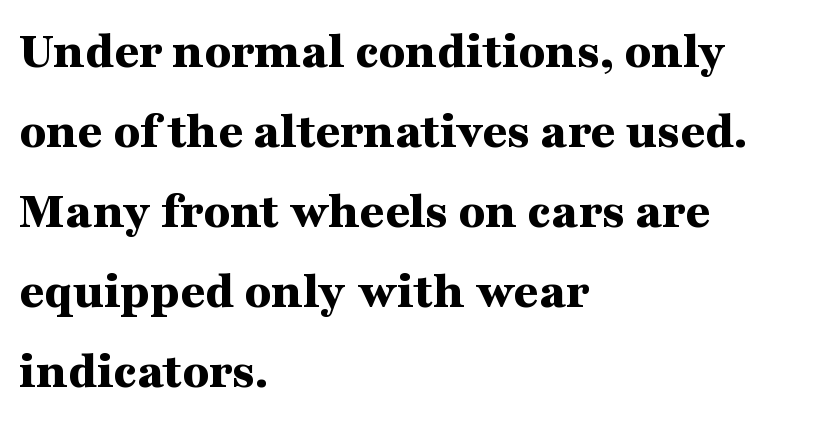
Q: Is the text bold? A: Yes.
Q: Is the text italic (slanted)? A: No, it is upright.
Q: Is the typeface a serif or a sans-serif typeface? A: Serif.
Q: Is the text underlined? A: No.
Q: How is the paragraph aligned? A: Left-aligned.
Q: Is the spacing between letters normal or unusually wide? A: Normal.
Q: Is the spacing between lines tight, normal or loose? A: Normal.
Q: Width (condensed, normal, or wide)? A: Wide.
Q: Stroke contrast? A: Medium.
Q: x-height? A: Medium.
Q: Monospaced? A: No.
